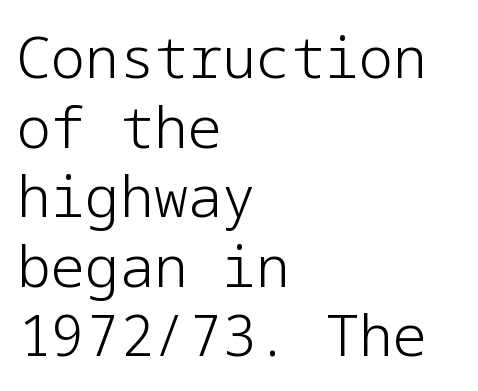
Q: Is the text bold? A: No.
Q: Is the text italic (slanted)? A: No, it is upright.
Q: Is the typeface a serif or a sans-serif typeface? A: Sans-serif.
Q: Is the text underlined? A: No.
Q: How is the paragraph aligned? A: Left-aligned.
Q: Is the spacing between letters normal or unusually wide? A: Normal.
Q: Width (condensed, normal, or wide)? A: Normal.
Q: Stroke contrast? A: Low.
Q: x-height? A: Medium.
